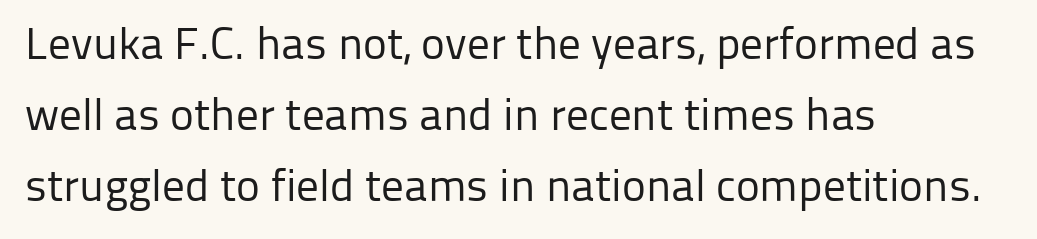
{"serif": "no", "italic": "no", "bold": "no", "weight": "regular", "width": "normal", "stroke_contrast": "low", "x_height": "medium", "monospaced": "no", "underline": "no", "align": "left", "line_spacing": "normal", "line_spacing_ratio": 1.58, "letter_spacing": "normal", "letter_spacing_em": 0.0, "glyph_px": 45}
